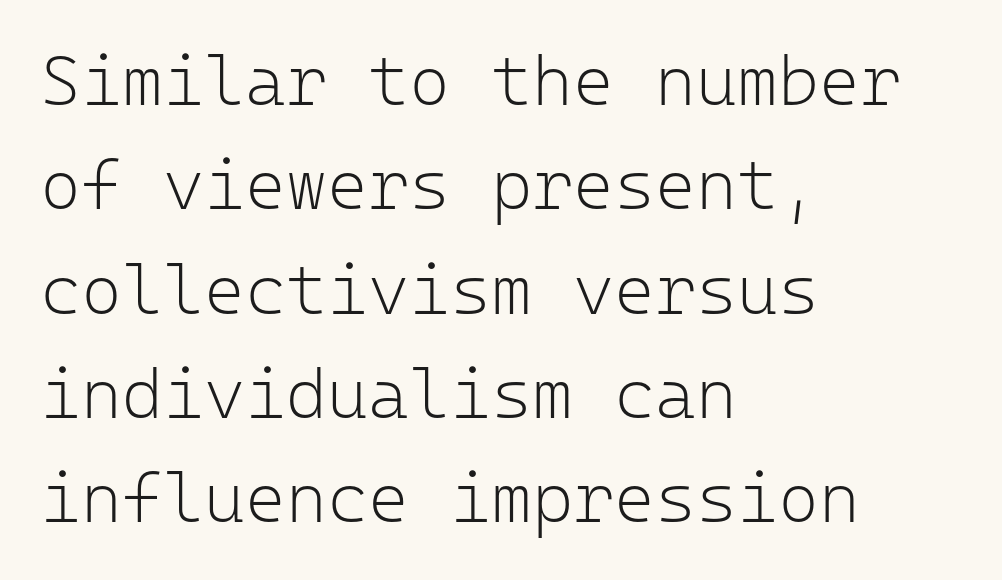
The image shows 70 px light sans-serif type, upright, monospaced; set left-aligned, normal line spacing (1.49x), normal letter spacing, not underlined; low stroke contrast and a medium x-height.
